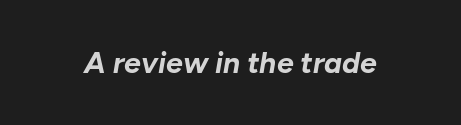
The image shows 30 px bold type, italic (leaning right); set normal letter spacing, not underlined; low stroke contrast and a medium x-height.
